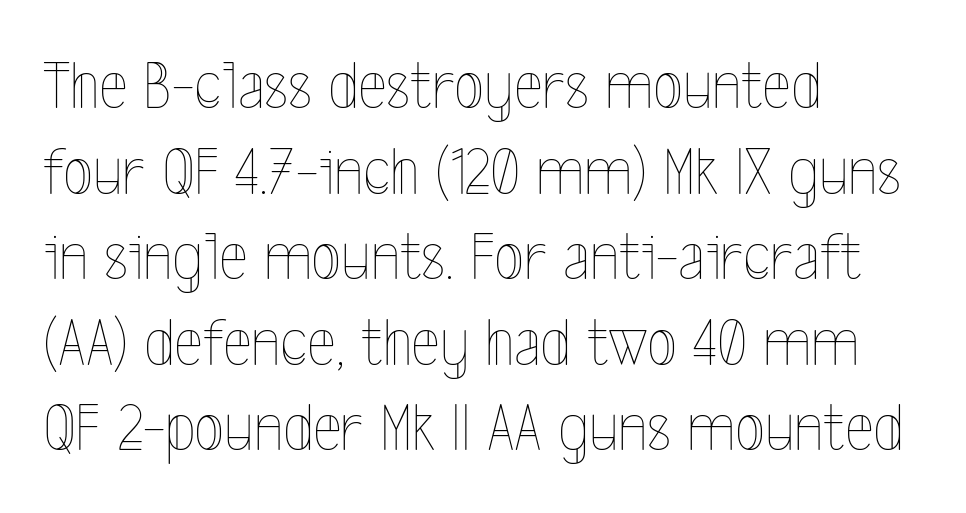
{"italic": "no", "bold": "no", "weight": "thin", "width": "condensed", "x_height": "medium", "monospaced": "no", "underline": "no", "align": "left", "line_spacing_ratio": 1.24, "letter_spacing": "normal", "letter_spacing_em": 0.0, "glyph_px": 69}
